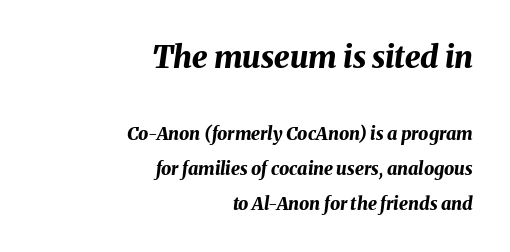
{"italic": "yes", "lean": "right", "slant_degrees": 8, "bold": "yes", "weight": "bold", "width": "normal", "stroke_contrast": "medium", "x_height": "medium", "monospaced": "no", "underline": "no", "align": "right", "line_spacing": "loose", "line_spacing_ratio": 1.94, "letter_spacing": "normal", "letter_spacing_em": 0.0, "larger_block": "first", "size_ratio": 1.72, "glyph_px": 31}
